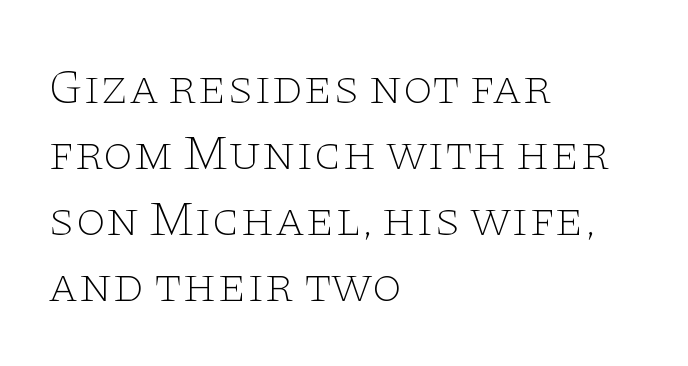
The letters advance in unequal steps, a hallmark of proportional type. No word sits above an underline. Words appear dense and cohesive because spacing is normal. The font is comparable to plain body text, perhaps lighter.
